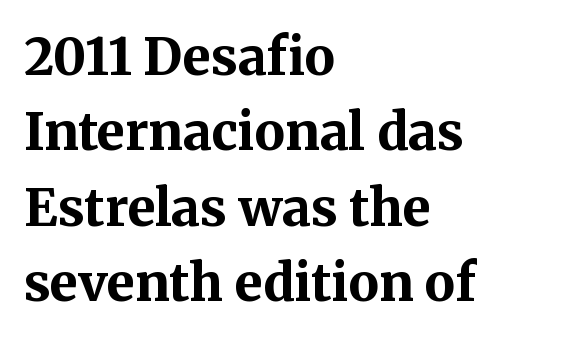
The image shows 51 px bold serif type, upright; set left-aligned, normal line spacing (1.48x), normal letter spacing, not underlined; medium stroke contrast and a medium x-height.
